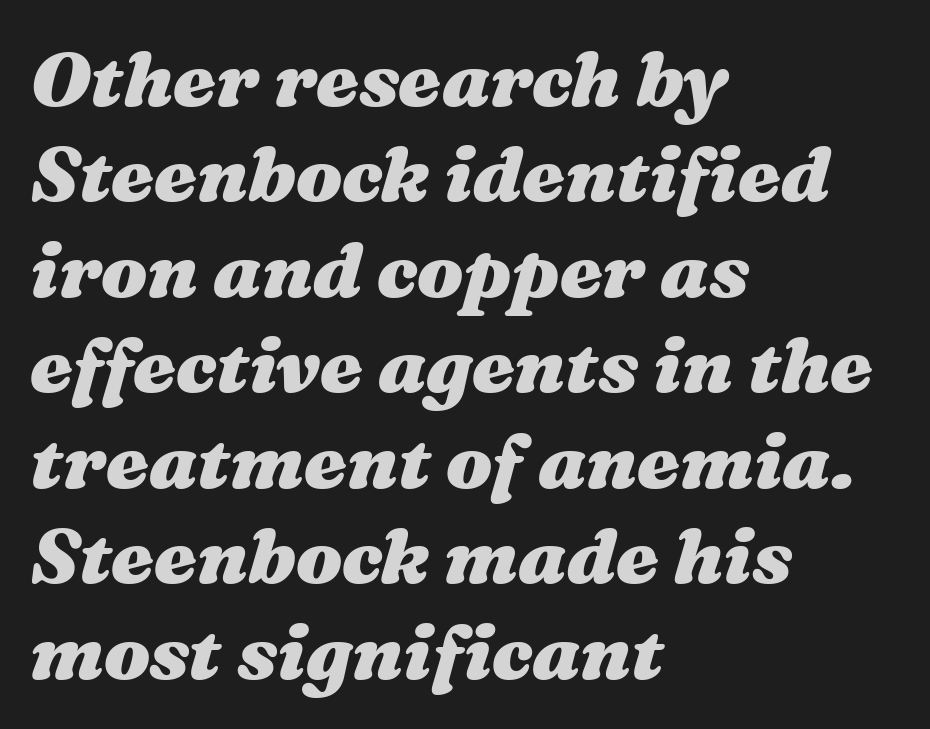
The words here are not underlined. Here the glyphs are tracked normally, forming tight word shapes. The whole block is typeset with a tilt. Note the varied advance widths — an 'i' is clearly narrower than an 'm'. Reading down the block, your eye returns to a fixed left position each line. These lines carry a lot of weight — the face is fully bold.
